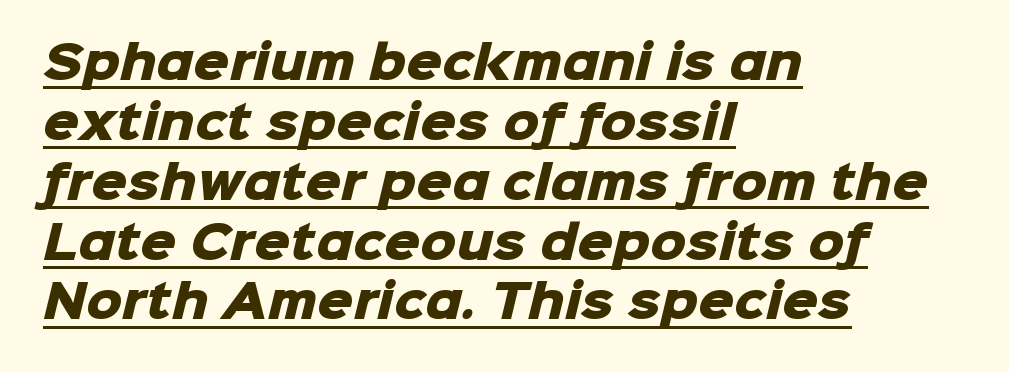
Q: Is the text bold? A: Yes.
Q: Is the typeface a serif or a sans-serif typeface? A: Sans-serif.
Q: Is the text underlined? A: Yes.
Q: How is the paragraph aligned? A: Left-aligned.
Q: Is the spacing between letters normal or unusually wide? A: Normal.
Q: Is the spacing between lines tight, normal or loose? A: Normal.
Q: Width (condensed, normal, or wide)? A: Normal.
Q: Stroke contrast? A: Low.
Q: x-height? A: Medium.
Q: Monospaced? A: No.
